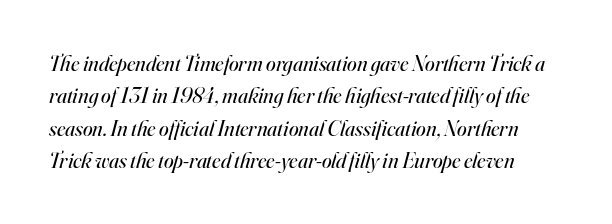
The rendering keeps characters at their native spacing. Each new line begins a customary step beneath the previous one. The area under the type is left untouched. Italic? Definitely — the glyphs are oblique. Weight: regular or lighter.
